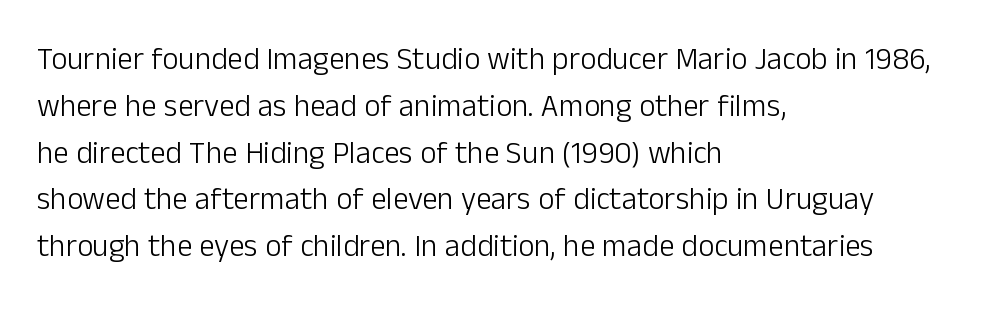
Q: Is the text bold? A: No.
Q: Is the text italic (slanted)? A: No, it is upright.
Q: Is the typeface a serif or a sans-serif typeface? A: Sans-serif.
Q: Is the text underlined? A: No.
Q: How is the paragraph aligned? A: Left-aligned.
Q: Is the spacing between letters normal or unusually wide? A: Normal.
Q: Is the spacing between lines tight, normal or loose? A: Normal.
Q: Width (condensed, normal, or wide)? A: Normal.
Q: Stroke contrast? A: Low.
Q: x-height? A: Medium.
Q: Monospaced? A: No.
